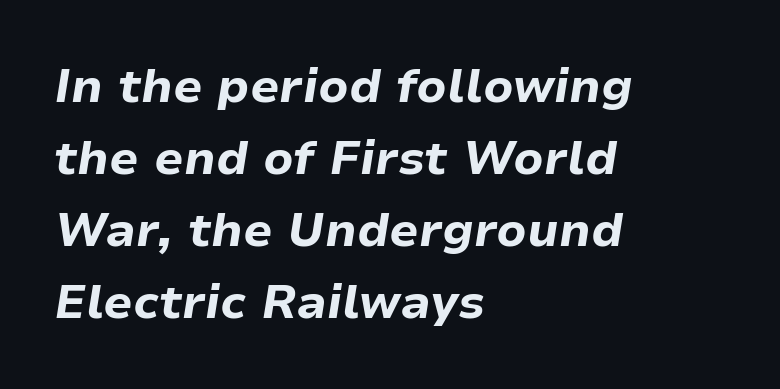
The image shows 47 px bold type, italic (leaning right); set left-aligned, normal line spacing (1.53x), normal letter spacing, not underlined; low stroke contrast and a medium x-height.
